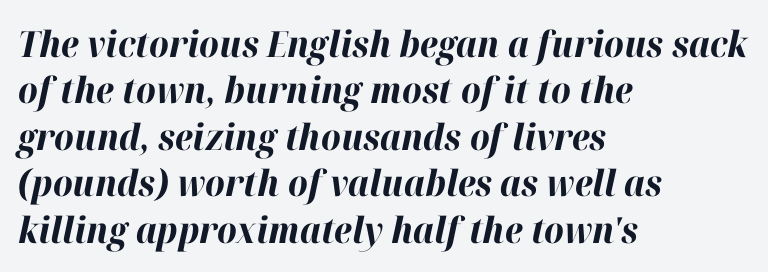
You could not count columns in this text — the font is proportionally spaced. Notice how thick the strokes are: this is what a full bold looks like. Underline: absent. How would I describe the line gaps? Plain and ordinary. The gaps between neighbouring characters are ordinary and unremarkable. Looking at the ascenders, they clearly lean.
